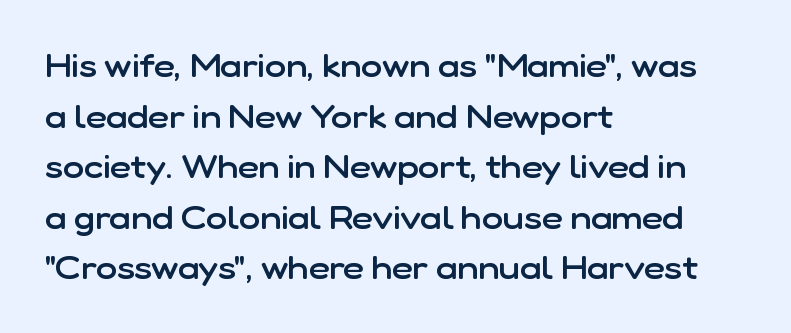
A sans-serif font was chosen for this passage. The specimen reads as upright at a glance. Stroke thickness is moderately raised; the sample reads as semibold. Here the designer chose a conventional face with non-uniform glyph widths. Unmarked baselines from the first word to the last.
